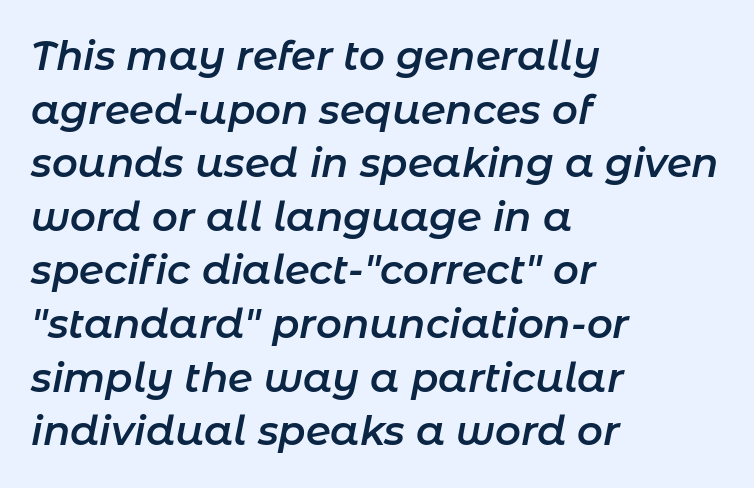
The rendering uses natural spacing where letterforms have individual widths. Interline gaps are of average width in this sample. How heavy is the stroke? Medium-heavy — a semibold, shy of bold. Descenders hang freely into open space. Does the copy run flush right? No — it runs flush left. Italic: yes, the glyphs are oblique.
